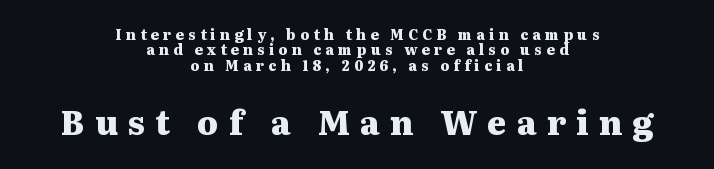
Q: Is the text bold? A: Yes.
Q: Is the text italic (slanted)? A: No, it is upright.
Q: Is the typeface a serif or a sans-serif typeface? A: Serif.
Q: Is the text underlined? A: No.
Q: How is the paragraph aligned? A: Centered.
Q: Is the spacing between letters normal or unusually wide? A: Unusually wide.
Q: Is the spacing between lines tight, normal or loose? A: Tight.
Q: Which block of text is set in a larger size, the first (top) or the second (bottom)? A: The second (bottom) one.
Q: Width (condensed, normal, or wide)? A: Wide.
Q: Stroke contrast? A: Medium.
Q: x-height? A: Medium.
Q: Monospaced? A: No.
